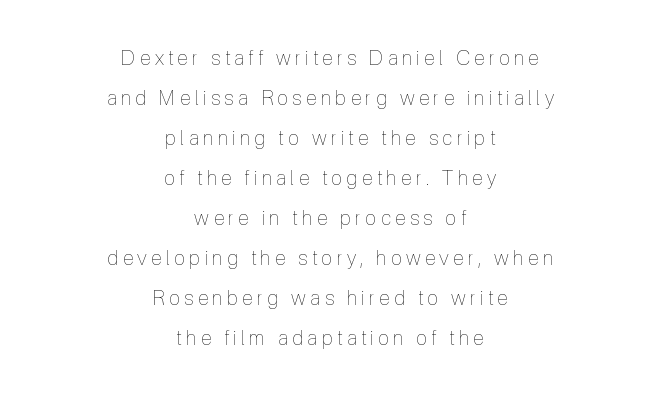
This rendering uses center alignment, leaving both contours irregular but symmetric. Honestly, there is no underline to notice here at all. Glyph-to-glyph distance is far greater than everyday printed text. No letter is thick-stroked: the sample isn't bold. Regarding leading, the lines here are spaced well apart. Is there any slant? The stems are plumb.
